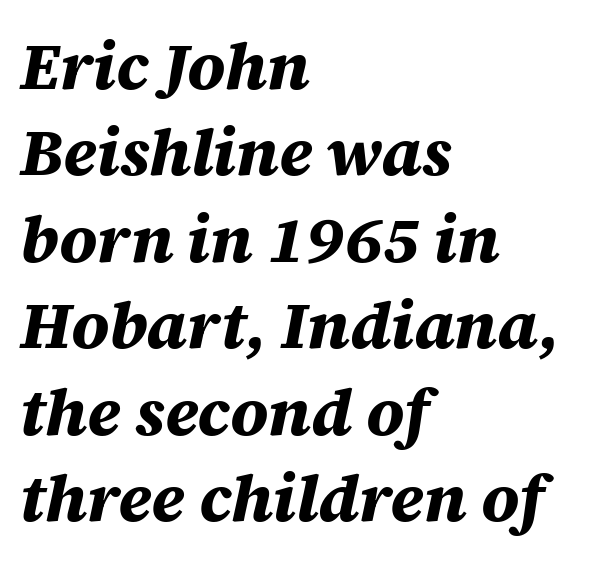
Q: Is the text bold? A: Yes.
Q: Is the text italic (slanted)? A: Yes, it leans right by about 12 degrees.
Q: Is the text underlined? A: No.
Q: How is the paragraph aligned? A: Left-aligned.
Q: Is the spacing between letters normal or unusually wide? A: Normal.
Q: Is the spacing between lines tight, normal or loose? A: Normal.
Q: Width (condensed, normal, or wide)? A: Normal.
Q: Stroke contrast? A: Medium.
Q: x-height? A: Large.
Q: Monospaced? A: No.
